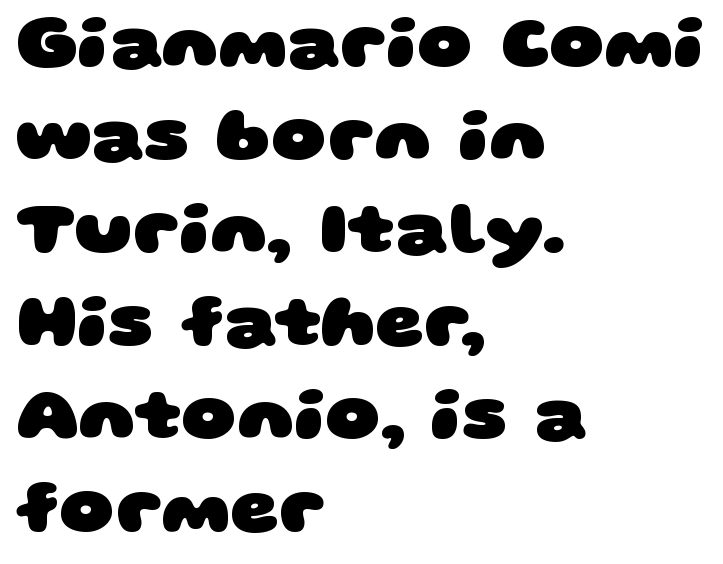
The image shows 75 px heavy, wide sans-serif type; set left-aligned, line spacing 1.24x, normal letter spacing, not underlined; low stroke contrast and a large x-height.
